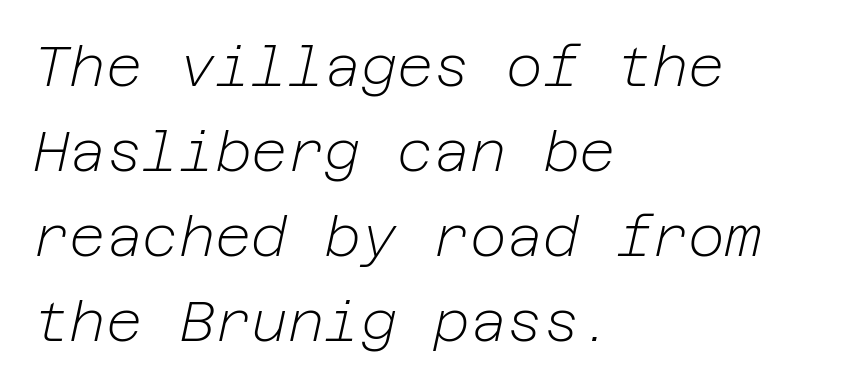
{"italic": "yes", "lean": "right", "slant_degrees": 12, "bold": "no", "weight": "light", "width": "normal", "stroke_contrast": "low", "x_height": "medium", "underline": "no", "align": "left", "line_spacing": "normal", "line_spacing_ratio": 1.52, "letter_spacing": "normal", "letter_spacing_em": 0.0, "glyph_px": 56}
